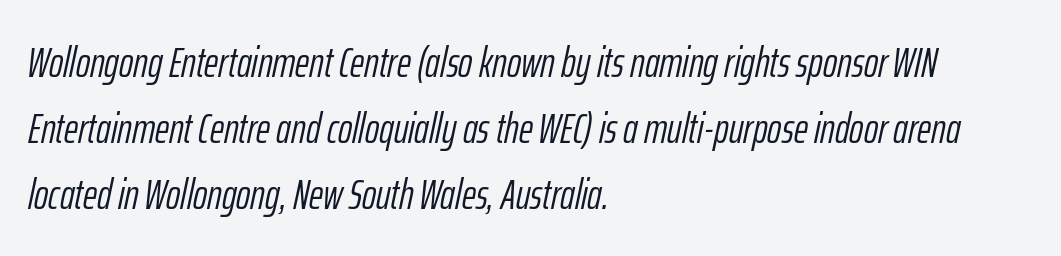
The image shows 43 px light, condensed type, italic (leaning right); set left-aligned, normal line spacing (1.53x), normal letter spacing, not underlined; low stroke contrast and a medium x-height.
